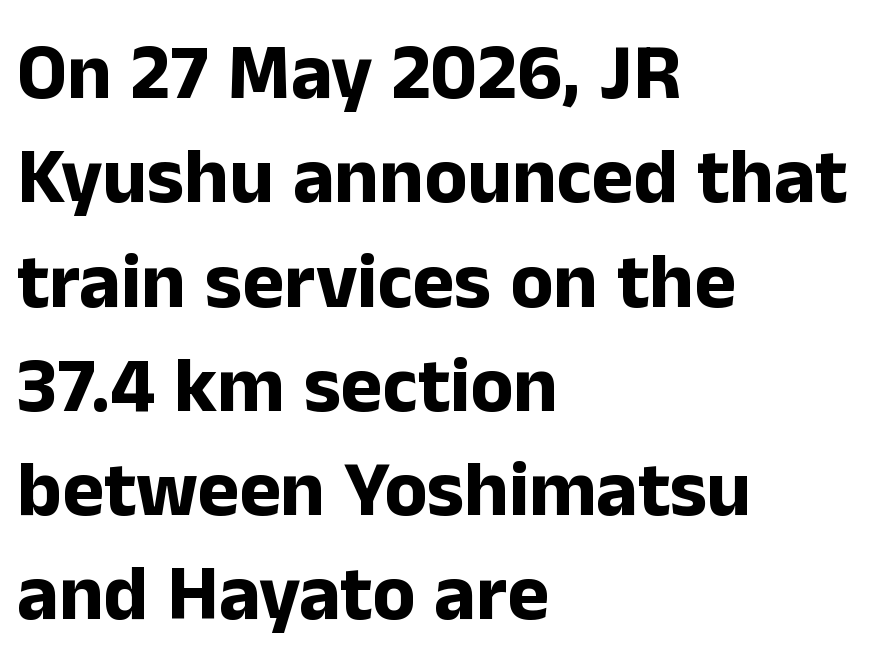
Q: Is the text bold? A: Yes.
Q: Is the text italic (slanted)? A: No, it is upright.
Q: Is the typeface a serif or a sans-serif typeface? A: Sans-serif.
Q: Is the text underlined? A: No.
Q: How is the paragraph aligned? A: Left-aligned.
Q: Is the spacing between letters normal or unusually wide? A: Normal.
Q: Is the spacing between lines tight, normal or loose? A: Normal.
Q: Width (condensed, normal, or wide)? A: Normal.
Q: Stroke contrast? A: Low.
Q: x-height? A: Medium.
Q: Monospaced? A: No.
